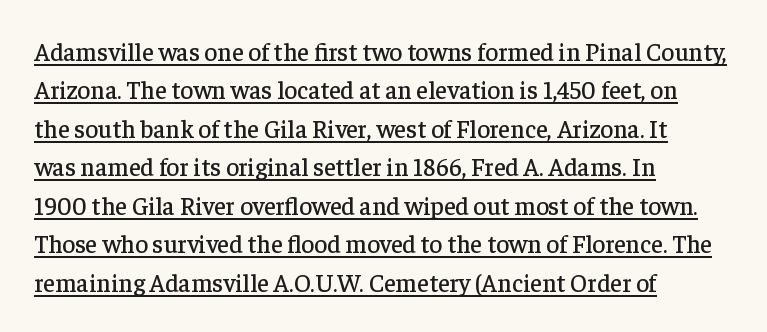
Reading down the block, your eye returns to a fixed left position each line. The passage shown is underscored from start to finish. Evenly set lines give the paragraph a standard silhouette. You can tell it's not italic because the verticals are truly vertical. How are the letters spaced? Ordinarily, with no added tracking.
